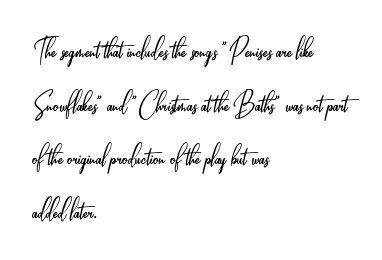
Looks like regular typesetting: each glyph gets only the width it needs. The gap between lines stays unmarked. Honestly, the letter spacing is just normal — you wouldn't notice it. A typesetter would label this face a sans. The characters are drawn with everyday or finer stroke widths. A typesetter would call this leading conventional body-copy spacing.
